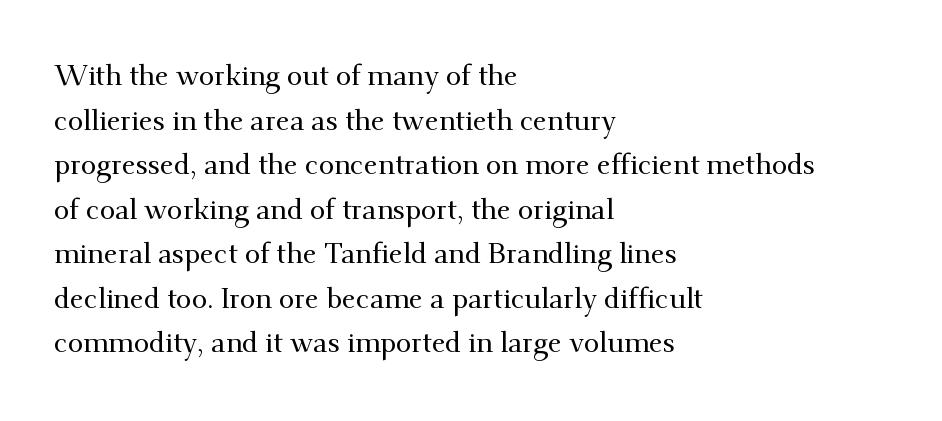
{"serif": "yes", "italic": "no", "width": "normal", "stroke_contrast": "medium", "x_height": "small", "monospaced": "no", "underline": "no", "align": "left", "line_spacing": "normal", "line_spacing_ratio": 1.59, "letter_spacing": "normal", "letter_spacing_em": 0.0, "glyph_px": 28}
